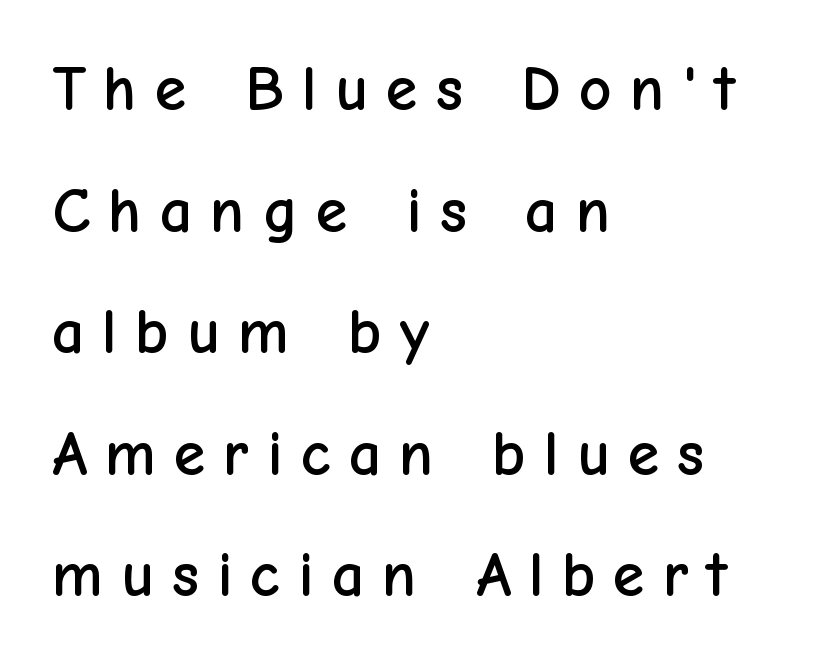
Q: Is the text italic (slanted)? A: No, it is upright.
Q: Is the typeface a serif or a sans-serif typeface? A: Sans-serif.
Q: Is the text underlined? A: No.
Q: How is the paragraph aligned? A: Left-aligned.
Q: Is the spacing between letters normal or unusually wide? A: Unusually wide.
Q: Is the spacing between lines tight, normal or loose? A: Loose.
Q: Width (condensed, normal, or wide)? A: Normal.
Q: Stroke contrast? A: Low.
Q: x-height? A: Medium.
Q: Monospaced? A: No.
